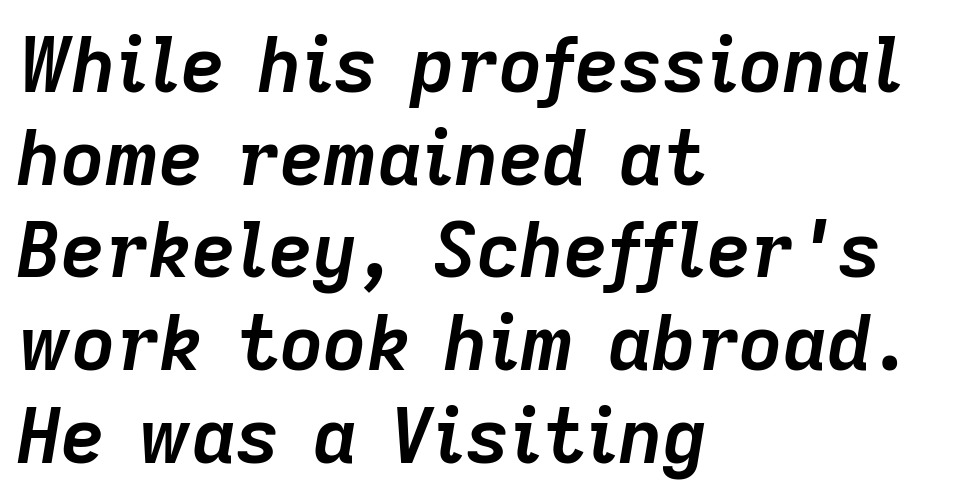
If you drew a line through each stem, it would be angled. The rendering uses natural spacing where letterforms have individual widths. The compositor pushed each line to the left boundary. The tracking reads as untouched default to a designer's eye. These words are printed bold, with thick strokes throughout.
